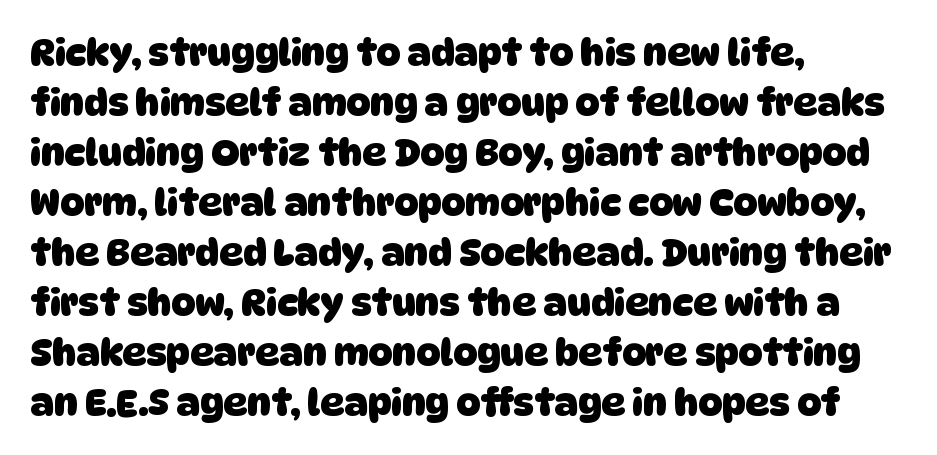
{"serif": "no", "bold": "yes", "weight": "heavy", "width": "normal", "stroke_contrast": "low", "x_height": "large", "monospaced": "no", "underline": "no", "align": "left", "line_spacing": "normal", "line_spacing_ratio": 1.35, "letter_spacing": "normal", "letter_spacing_em": 0.0, "glyph_px": 37}
